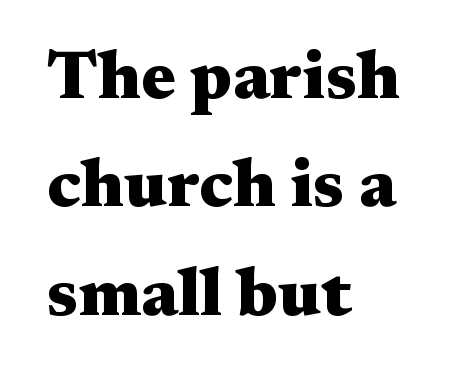
The image shows 69 px heavy, wide serif type, upright; set left-aligned, normal line spacing (1.57x), normal letter spacing, not underlined; medium stroke contrast and a medium x-height.
